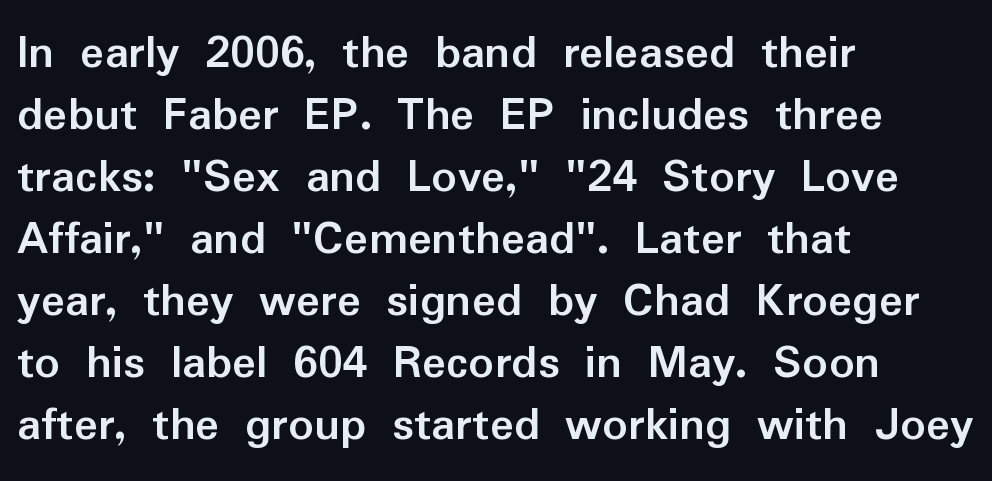
The image shows 50 px semibold sans-serif type, upright; set left-aligned, line spacing 1.24x, normal letter spacing, not underlined; low stroke contrast and a medium x-height.
